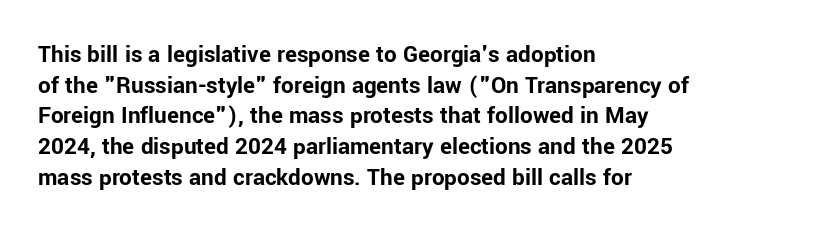
In CSS terms this would be text-align: left. Anything drawn beneath the words? Only blank space. Posture: upright roman. As a designer I'd log this as weight 700, bold.
